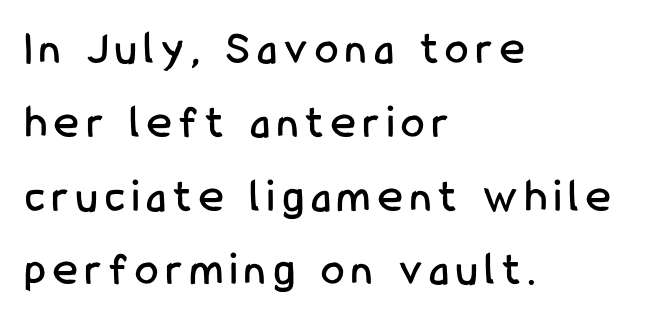
Q: Is the text italic (slanted)? A: No, it is upright.
Q: Is the typeface a serif or a sans-serif typeface? A: Sans-serif.
Q: Is the text underlined? A: No.
Q: How is the paragraph aligned? A: Left-aligned.
Q: Is the spacing between lines tight, normal or loose? A: Normal.
Q: Width (condensed, normal, or wide)? A: Condensed.
Q: Stroke contrast? A: Low.
Q: x-height? A: Medium.
Q: Monospaced? A: No.
